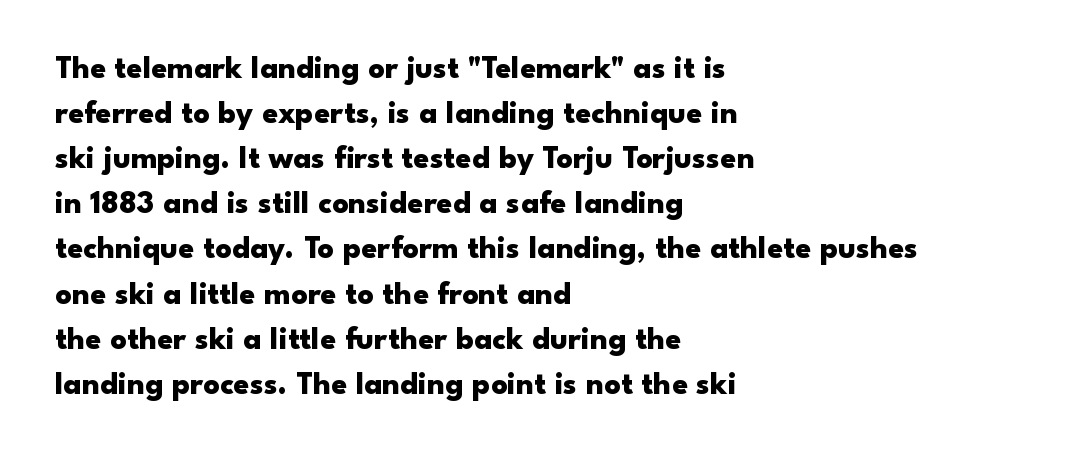
{"serif": "no", "italic": "no", "bold": "yes", "weight": "heavy", "width": "wide", "stroke_contrast": "low", "x_height": "small", "monospaced": "no", "underline": "no", "align": "left", "line_spacing": "normal", "line_spacing_ratio": 1.41, "letter_spacing": "normal", "letter_spacing_em": 0.0, "glyph_px": 32}
